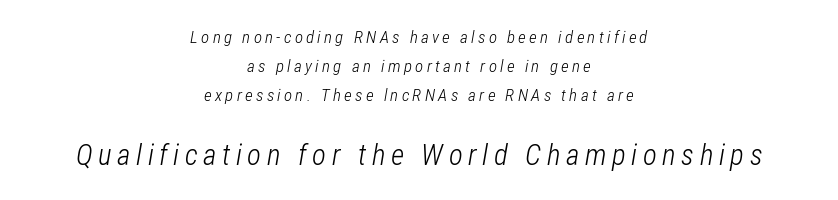
The image shows 29 px light, condensed type, italic (leaning right); set centered, line spacing 1.72x, not underlined; the second (bottom) block is 1.71x larger; low stroke contrast and a medium x-height.
